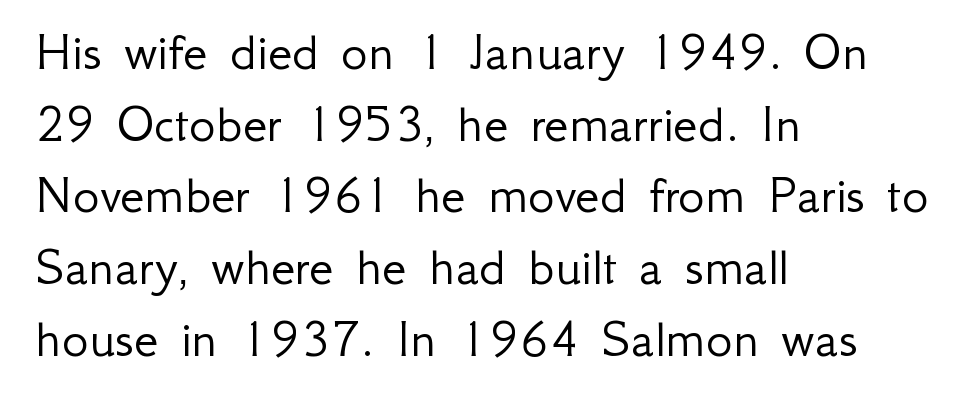
{"serif": "no", "italic": "no", "bold": "no", "weight": "light", "width": "normal", "stroke_contrast": "low", "x_height": "small", "monospaced": "no", "underline": "no", "align": "left", "line_spacing": "normal", "line_spacing_ratio": 1.28, "letter_spacing": "normal", "letter_spacing_em": 0.0, "glyph_px": 56}
